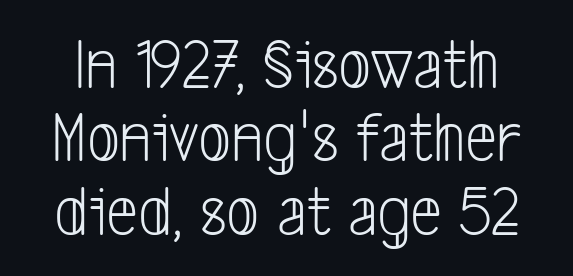
The image shows 72 px light, condensed sans-serif type; set tight line spacing (1.02x), normal letter spacing, not underlined; low stroke contrast and a medium x-height.
